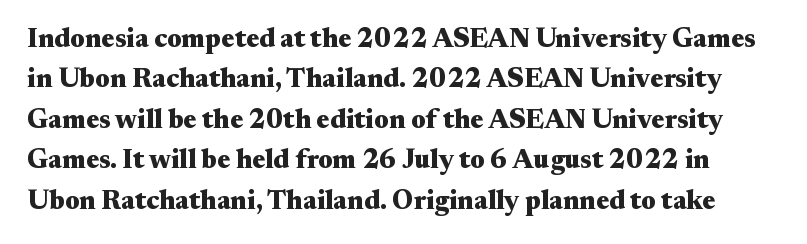
{"italic": "no", "bold": "yes", "underline": "no", "line_spacing": "normal", "line_spacing_ratio": 1.5, "letter_spacing": "normal", "letter_spacing_em": 0.0, "glyph_px": 27}
